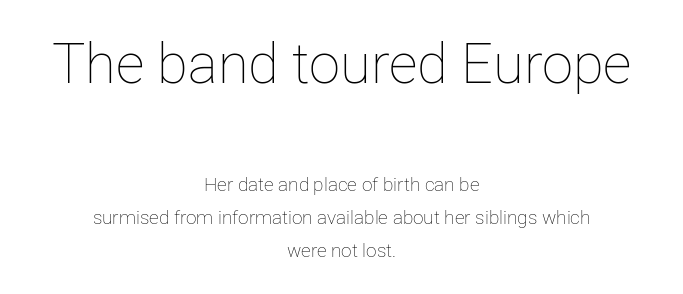
The image shows 56 px thin type, upright; set centered, line spacing 1.74x, normal letter spacing, not underlined; the first (top) block is 2.95x larger; low stroke contrast and a medium x-height.
